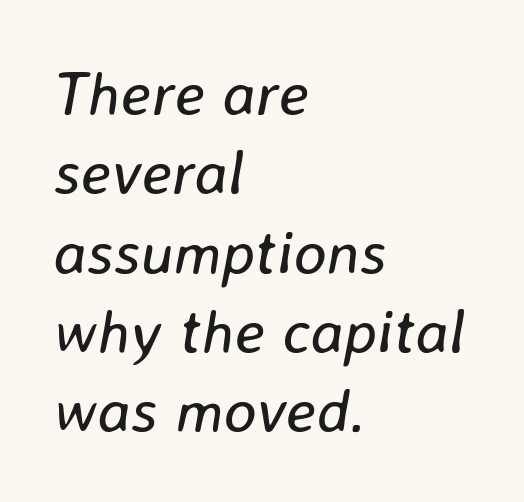
{"italic": "yes", "lean": "right", "slant_degrees": 8, "bold": "no", "weight": "regular", "width": "normal", "stroke_contrast": "low", "x_height": "medium", "monospaced": "no", "underline": "no", "align": "left", "line_spacing": "normal", "line_spacing_ratio": 1.28, "letter_spacing": "normal", "letter_spacing_em": 0.0, "glyph_px": 62}
